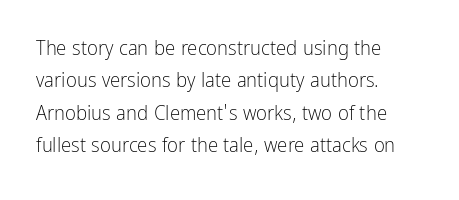
Q: Is the text bold? A: No.
Q: Is the text italic (slanted)? A: No, it is upright.
Q: Is the text underlined? A: No.
Q: How is the paragraph aligned? A: Left-aligned.
Q: Is the spacing between letters normal or unusually wide? A: Normal.
Q: Is the spacing between lines tight, normal or loose? A: Normal.
